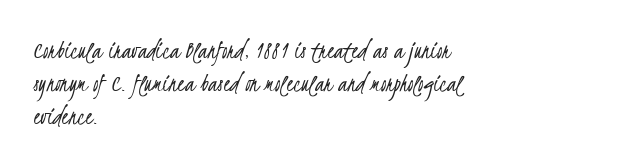
{"bold": "no", "underline": "no", "align": "left", "line_spacing_ratio": 1.23, "letter_spacing": "normal", "letter_spacing_em": 0.0, "glyph_px": 27}
